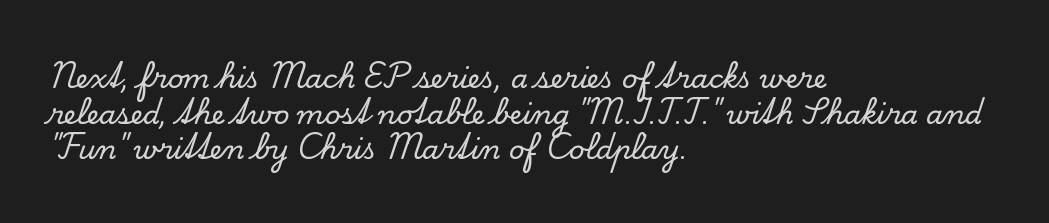
The image shows 27 px text type; set left-aligned, normal line spacing (1.32x), normal letter spacing, not underlined.
